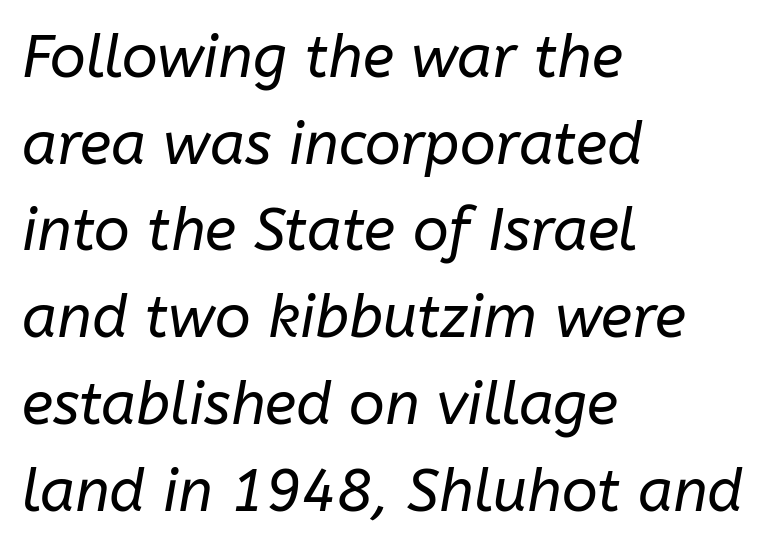
{"italic": "yes", "lean": "right", "slant_degrees": 10, "bold": "no", "weight": "regular", "width": "normal", "stroke_contrast": "low", "x_height": "medium", "monospaced": "no", "underline": "no", "align": "left", "line_spacing": "normal", "line_spacing_ratio": 1.47, "letter_spacing": "normal", "letter_spacing_em": 0.0, "glyph_px": 59}
